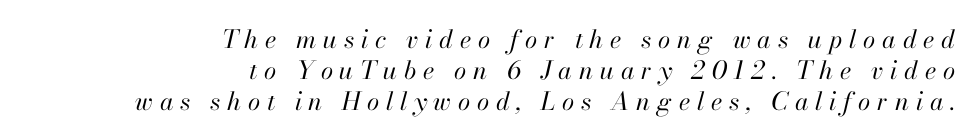
The image shows 25 px text type, italic (leaning right); set right-aligned, normal line spacing (1.25x), unusually wide letter spacing (+0.27 em), not underlined.
